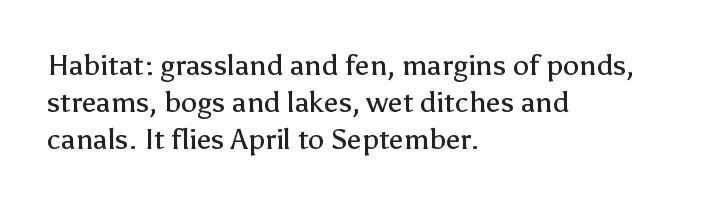
Decoration check: the copy has no underline. Is this a heavy cut? Hardly; it is regular or lighter. The lines are quadded left. Notice how the stems are strictly vertical — no italics here.
